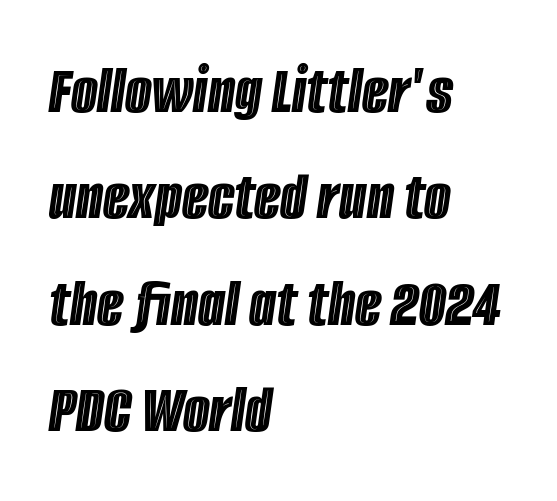
{"italic": "yes", "lean": "right", "slant_degrees": 8, "width": "condensed", "x_height": "large", "monospaced": "no", "underline": "no", "align": "left", "line_spacing": "normal", "line_spacing_ratio": 1.54, "letter_spacing": "normal", "letter_spacing_em": 0.0, "glyph_px": 69}
